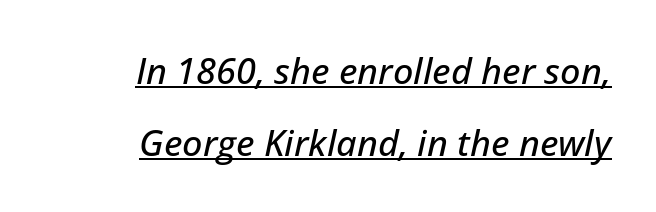
{"italic": "yes", "lean": "right", "slant_degrees": 12, "width": "normal", "stroke_contrast": "low", "x_height": "medium", "monospaced": "no", "underline": "yes", "align": "right", "line_spacing": "loose", "line_spacing_ratio": 2.0, "letter_spacing": "normal", "letter_spacing_em": 0.0, "glyph_px": 36}
